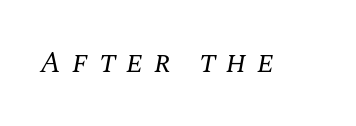
{"serif": "yes", "italic": "yes", "lean": "right", "slant_degrees": 10, "bold": "no", "weight": "regular", "width": "normal", "stroke_contrast": "medium", "x_height": "large", "monospaced": "no", "underline": "no", "letter_spacing": "wide", "letter_spacing_em": 0.35, "glyph_px": 30}
